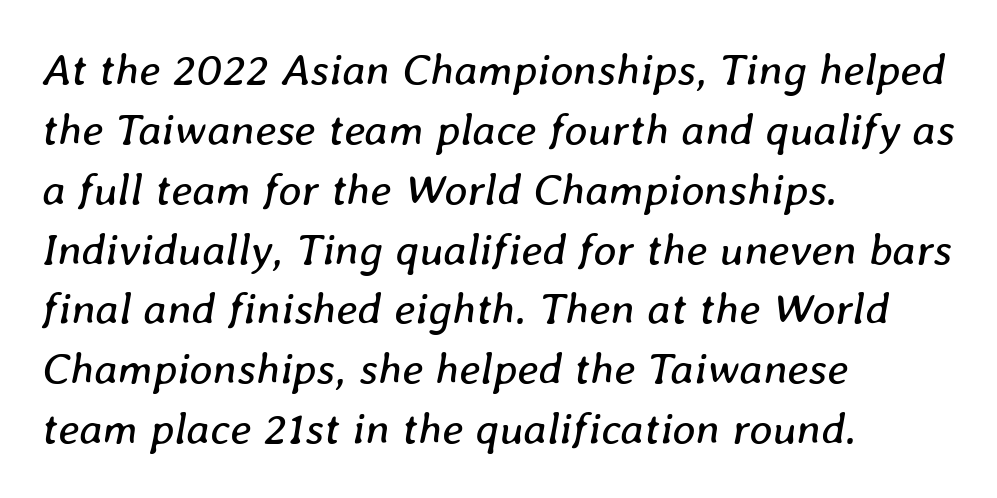
The image shows 45 px regular-weight type, italic (leaning right); set left-aligned, normal line spacing (1.33x), normal letter spacing, not underlined; low stroke contrast and a medium x-height.
